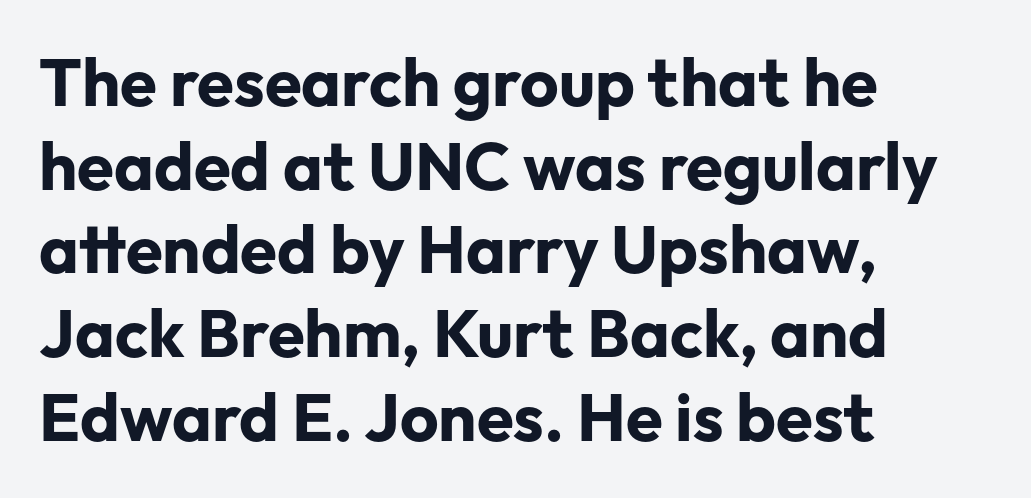
This sample uses a sans-serif face. How heavy is the stroke? Heavy — this is a bold. Line starts are locked; line ends wander. Think of a printed novel: that variable character pitch is what you see here. This sample uses an upright cut, with every glyph sitting square on the baseline.
